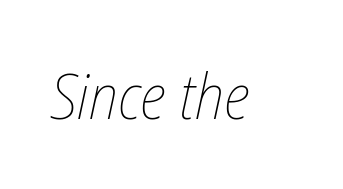
{"italic": "yes", "lean": "right", "slant_degrees": 12, "bold": "no", "weight": "thin", "width": "condensed", "stroke_contrast": "low", "x_height": "medium", "monospaced": "no", "underline": "no", "letter_spacing": "normal", "letter_spacing_em": 0.0, "glyph_px": 63}
